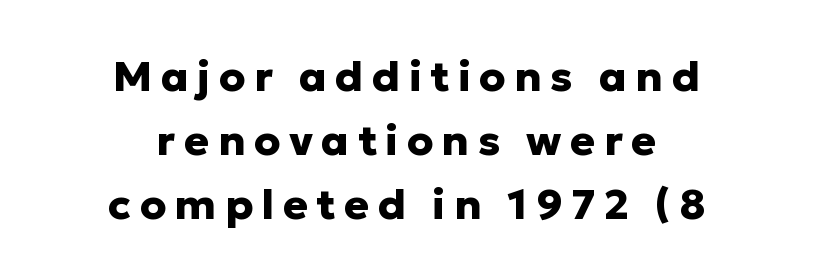
{"serif": "no", "italic": "no", "bold": "yes", "weight": "heavy", "width": "normal", "stroke_contrast": "low", "x_height": "medium", "monospaced": "no", "underline": "no", "align": "center", "line_spacing": "normal", "line_spacing_ratio": 1.52, "letter_spacing": "wide", "letter_spacing_em": 0.2, "glyph_px": 42}
